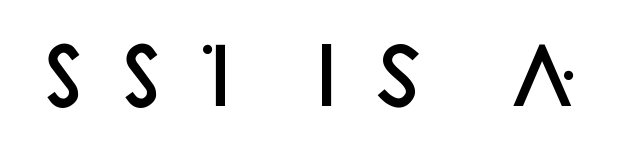
Q: Is the text bold? A: Semi-bold.
Q: Is the text italic (slanted)? A: No, it is upright.
Q: Is the typeface a serif or a sans-serif typeface? A: Sans-serif.
Q: Is the text underlined? A: No.
Q: Is the spacing between letters normal or unusually wide? A: Unusually wide.
Q: Width (condensed, normal, or wide)? A: Normal.
Q: Stroke contrast? A: Low.
Q: x-height? A: Large.
Q: Monospaced? A: No.
